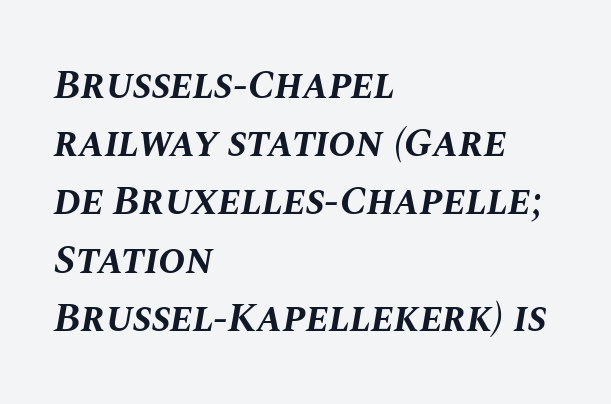
Q: Is the text bold? A: Yes.
Q: Is the text italic (slanted)? A: Yes, it leans right by about 10 degrees.
Q: Is the text underlined? A: No.
Q: How is the paragraph aligned? A: Left-aligned.
Q: Is the spacing between letters normal or unusually wide? A: Normal.
Q: Is the spacing between lines tight, normal or loose? A: Normal.
Q: Width (condensed, normal, or wide)? A: Normal.
Q: Stroke contrast? A: Medium.
Q: x-height? A: Large.
Q: Monospaced? A: No.
